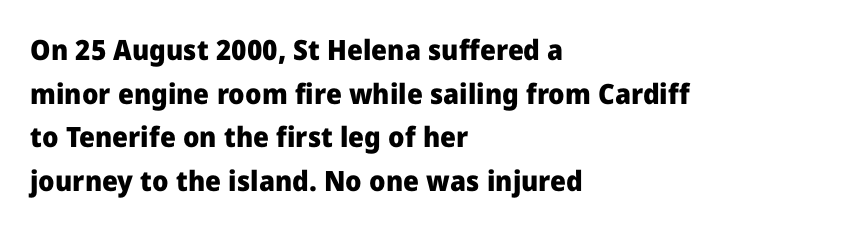
Style check: upright. Is this a fixed-width face? No — the glyphs have proportional, varying widths. These lines are set flush left with a ragged right edge. The space beneath each line is pristine and unruled. Set as a true bold cut, around the 700 mark.
